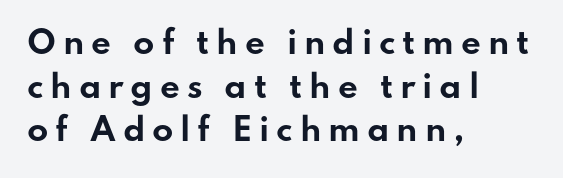
Q: Is the text bold? A: Yes.
Q: Is the text italic (slanted)? A: No, it is upright.
Q: Is the typeface a serif or a sans-serif typeface? A: Sans-serif.
Q: Is the text underlined? A: No.
Q: How is the paragraph aligned? A: Left-aligned.
Q: Is the spacing between letters normal or unusually wide? A: Unusually wide.
Q: Is the spacing between lines tight, normal or loose? A: Normal.
Q: Width (condensed, normal, or wide)? A: Wide.
Q: Stroke contrast? A: Low.
Q: x-height? A: Small.
Q: Monospaced? A: No.
